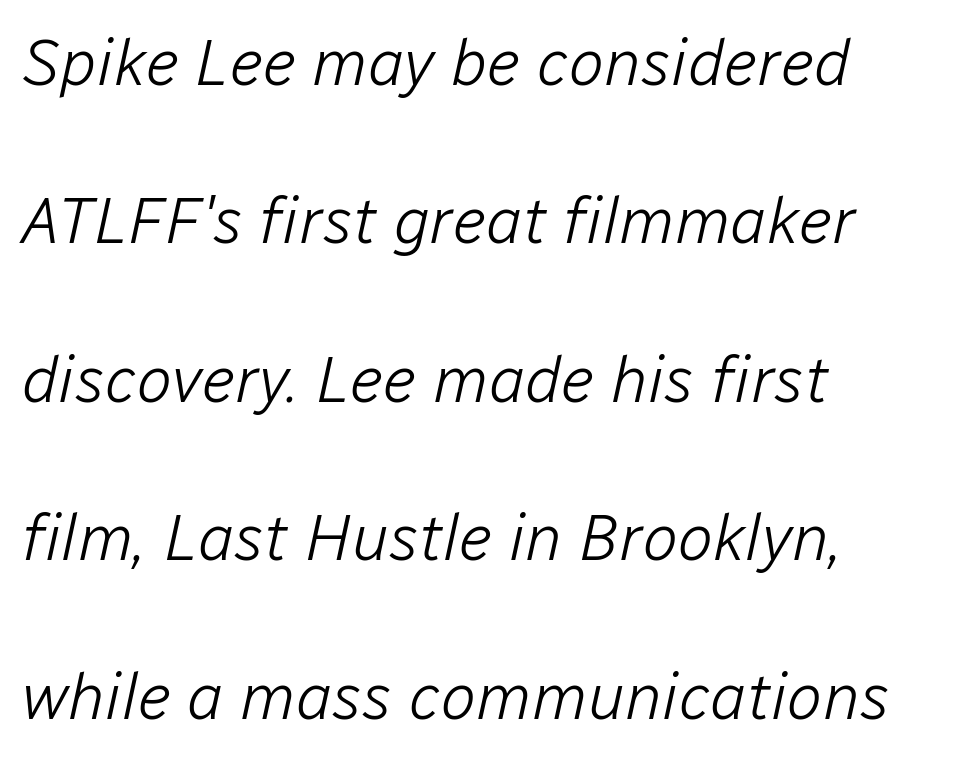
The image shows 66 px light type, italic (leaning right); set left-aligned, loose line spacing (2.4x), normal letter spacing, not underlined; low stroke contrast and a medium x-height.
